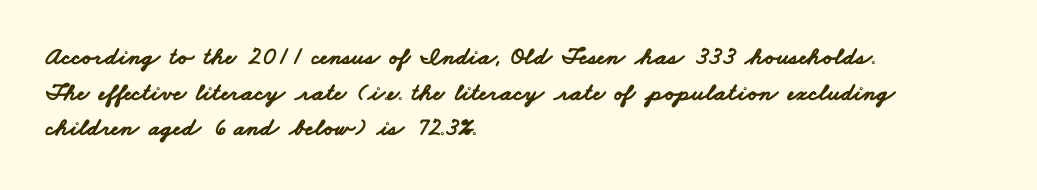
Q: Is the text bold? A: Yes.
Q: Is the text underlined? A: No.
Q: How is the paragraph aligned? A: Left-aligned.
Q: Is the spacing between letters normal or unusually wide? A: Normal.
Q: Is the spacing between lines tight, normal or loose? A: Normal.
